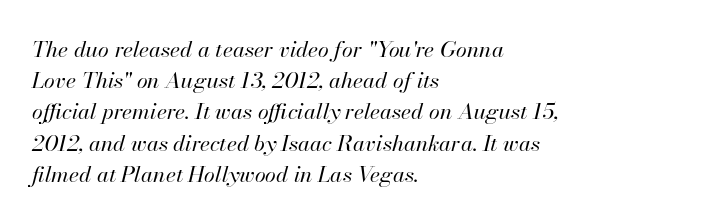
The block of text has a typical density, with ordinary space between rows. Does the lettering tilt? It does — this is italic. The compositor pushed each line to the left boundary. The zone under the glyphs is completely vacant. The passage shown is not bold in any degree.
